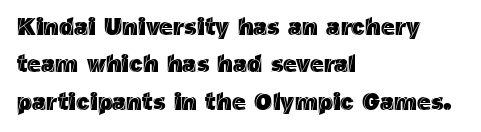
{"italic": "no", "underline": "no", "align": "left", "line_spacing": "normal", "line_spacing_ratio": 1.56, "letter_spacing": "normal", "letter_spacing_em": 0.0, "glyph_px": 24}
